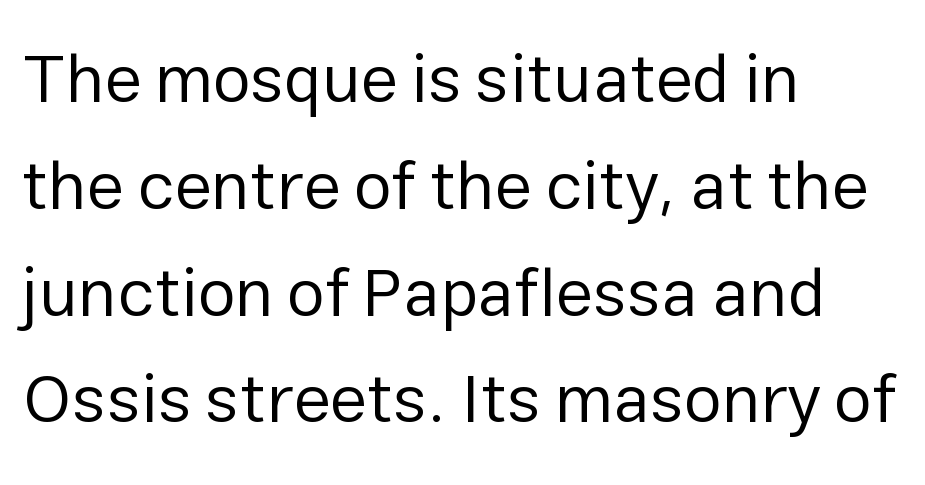
{"serif": "no", "italic": "no", "bold": "no", "weight": "regular", "width": "normal", "stroke_contrast": "low", "x_height": "medium", "monospaced": "no", "underline": "no", "align": "left", "line_spacing": "normal", "line_spacing_ratio": 1.57, "letter_spacing": "normal", "letter_spacing_em": 0.0, "glyph_px": 68}
